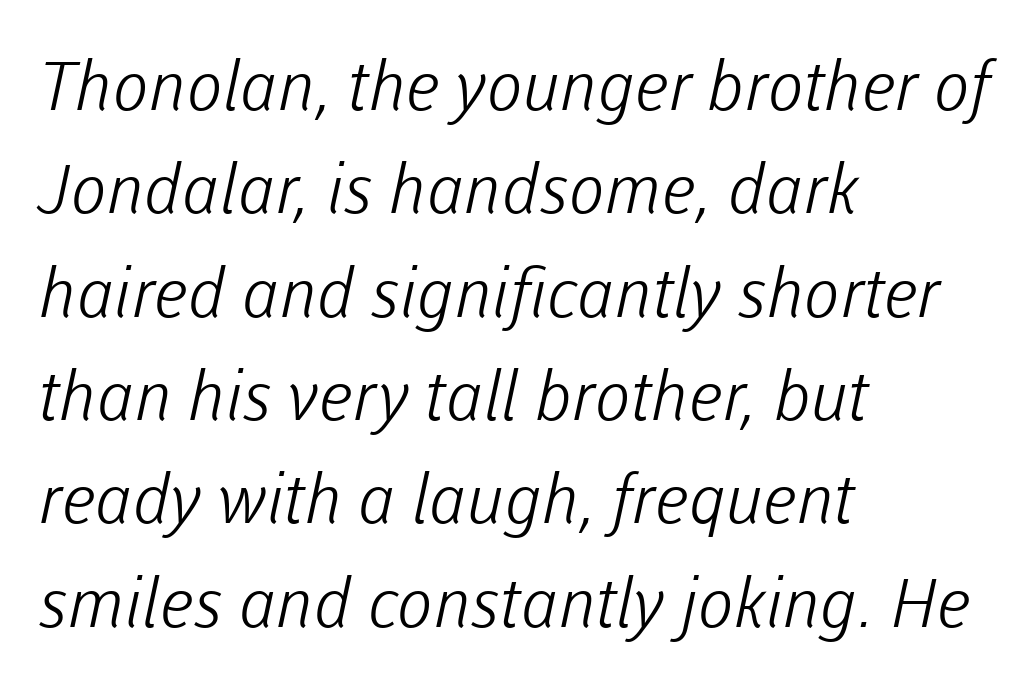
Q: Is the text bold? A: No.
Q: Is the typeface a serif or a sans-serif typeface? A: Sans-serif.
Q: Is the text underlined? A: No.
Q: How is the paragraph aligned? A: Left-aligned.
Q: Is the spacing between letters normal or unusually wide? A: Normal.
Q: Is the spacing between lines tight, normal or loose? A: Normal.
Q: Width (condensed, normal, or wide)? A: Normal.
Q: Stroke contrast? A: Low.
Q: x-height? A: Medium.
Q: Monospaced? A: No.
